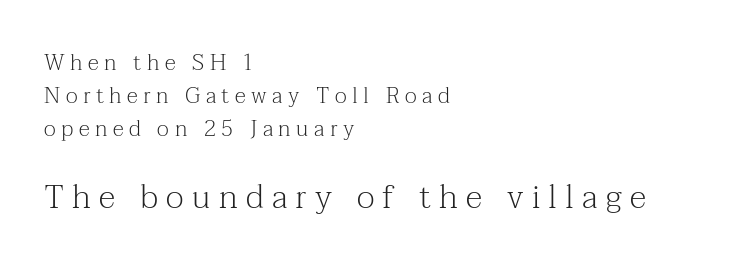
Stems here are at most as thick as an everyday book face. The foot of each line stays bare and open. Is this a fixed-width face? No — the glyphs have proportional, varying widths. Check where the strokes stop: tiny serifs finish them off. A classic flush-left, rag-right setting is used for this passage. This is the regular roman posture of the typeface.
